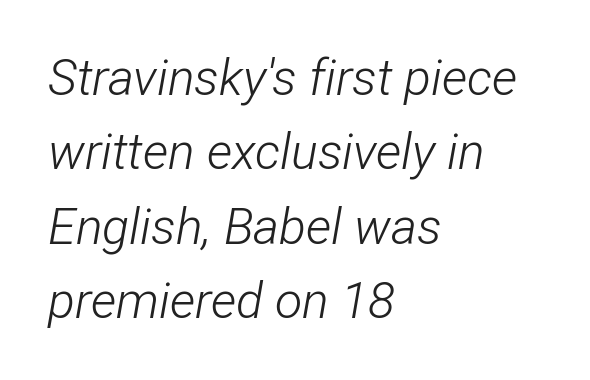
Between one letter and the next there's only the usual sliver of space. What's the leading like? Ordinary, nothing unusual. The face looks like a standard text weight, possibly lighter. Clear beneath every line of the passage.
